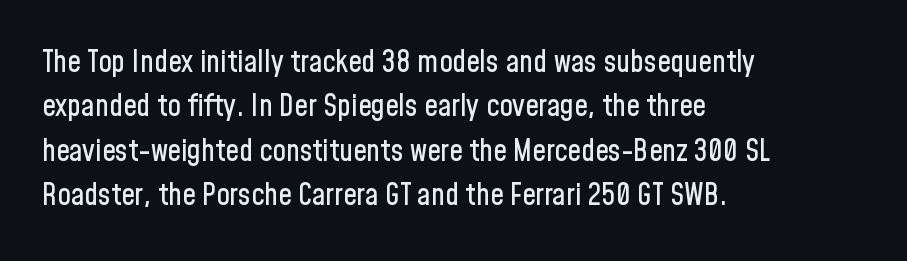
{"serif": "no", "italic": "no", "width": "condensed", "stroke_contrast": "low", "x_height": "medium", "monospaced": "no", "underline": "no", "align": "left", "line_spacing": "normal", "line_spacing_ratio": 1.48, "letter_spacing": "normal", "letter_spacing_em": 0.0, "glyph_px": 30}
